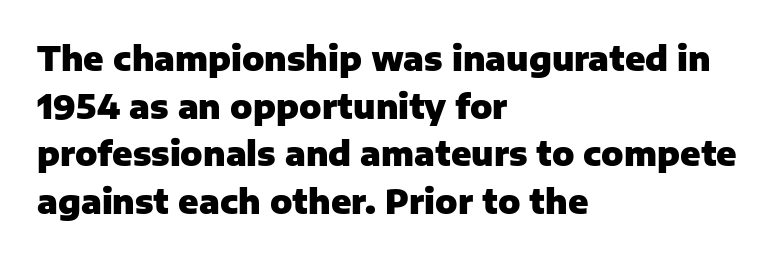
The image shows 33 px heavy sans-serif type, upright; set left-aligned, normal line spacing (1.44x), normal letter spacing, not underlined; low stroke contrast and a medium x-height.
